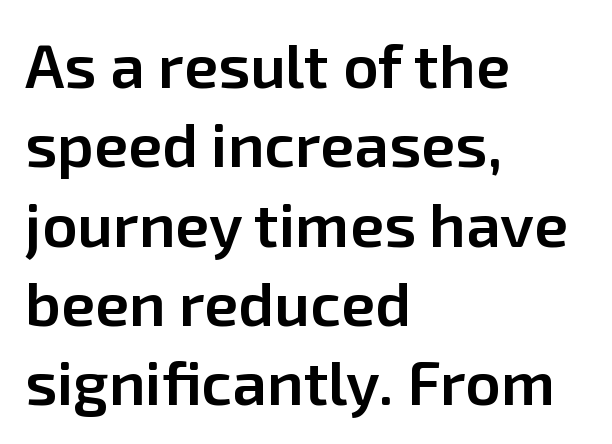
{"serif": "no", "italic": "no", "bold": "semi", "weight": "semibold", "width": "normal", "stroke_contrast": "low", "x_height": "medium", "monospaced": "no", "underline": "no", "align": "left", "line_spacing": "normal", "line_spacing_ratio": 1.28, "letter_spacing": "normal", "letter_spacing_em": 0.0, "glyph_px": 62}
